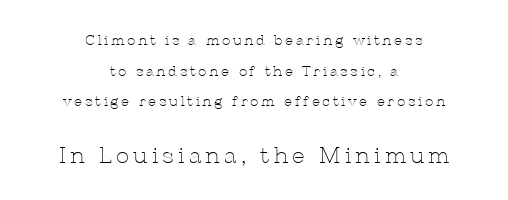
Q: Is the text bold? A: No.
Q: Is the text italic (slanted)? A: No, it is upright.
Q: Is the text underlined? A: No.
Q: How is the paragraph aligned? A: Centered.
Q: Is the spacing between lines tight, normal or loose? A: Loose.
Q: Which block of text is set in a larger size, the first (top) or the second (bottom)? A: The second (bottom) one.
